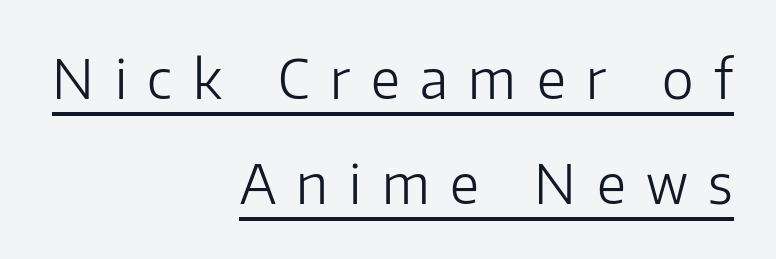
A typesetter would call this heavily tracked-out type. Each new line begins a long way beneath the previous one. No extra ink here — the face is not bold. Visually the block forms a straight wall on the right and a jagged coastline on the left. The rendered words wear a rule along their underside.
